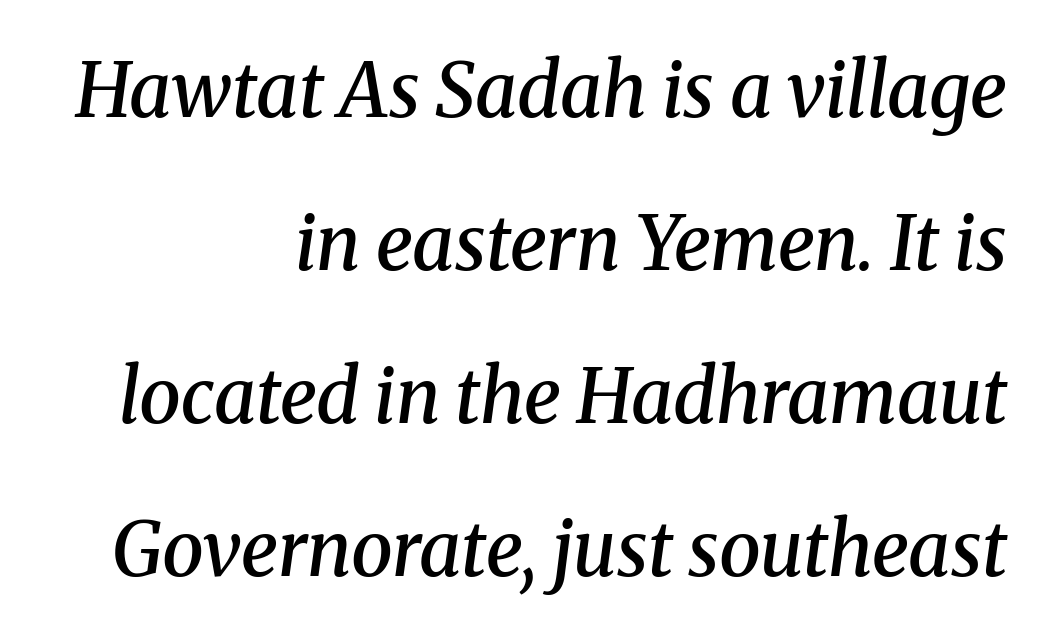
{"serif": "yes", "italic": "yes", "lean": "right", "slant_degrees": 8, "bold": "semi", "weight": "semibold", "width": "normal", "stroke_contrast": "medium", "x_height": "medium", "monospaced": "no", "underline": "no", "align": "right", "line_spacing": "loose", "line_spacing_ratio": 2.04, "letter_spacing": "normal", "letter_spacing_em": 0.0, "glyph_px": 75}
